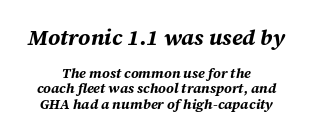
Q: Is the text bold? A: Yes.
Q: Is the text italic (slanted)? A: Yes, it leans right by about 12 degrees.
Q: Is the text underlined? A: No.
Q: How is the paragraph aligned? A: Centered.
Q: Is the spacing between letters normal or unusually wide? A: Normal.
Q: Is the spacing between lines tight, normal or loose? A: Tight.
Q: Which block of text is set in a larger size, the first (top) or the second (bottom)? A: The first (top) one.
